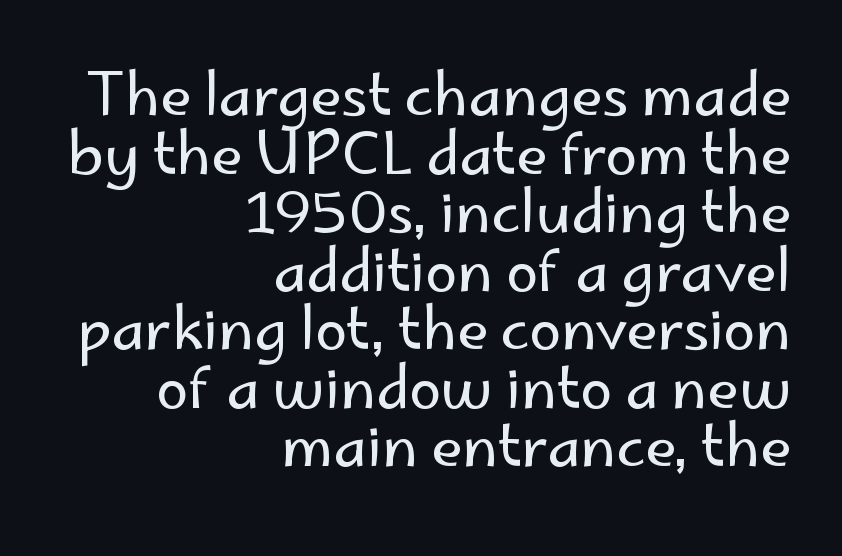
Ordinary non-slanted type is in use. These lines are set flush right with a ragged left edge. The typeface chosen for these lines omits serifs. The lines are packed closely together with very little leading. No letter is thick-stroked: the sample isn't bold. The letters advance in unequal steps, a hallmark of proportional type.
